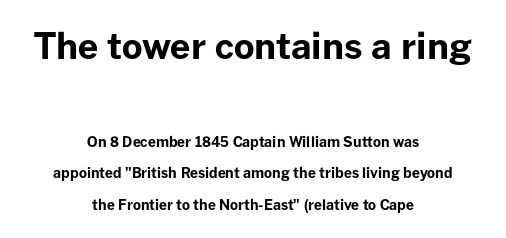
{"serif": "no", "italic": "no", "bold": "yes", "weight": "bold", "width": "normal", "stroke_contrast": "low", "x_height": "medium", "monospaced": "no", "underline": "no", "align": "center", "line_spacing": "loose", "line_spacing_ratio": 2.23, "letter_spacing": "normal", "letter_spacing_em": 0.0, "larger_block": "first", "size_ratio": 2.57, "glyph_px": 36}
